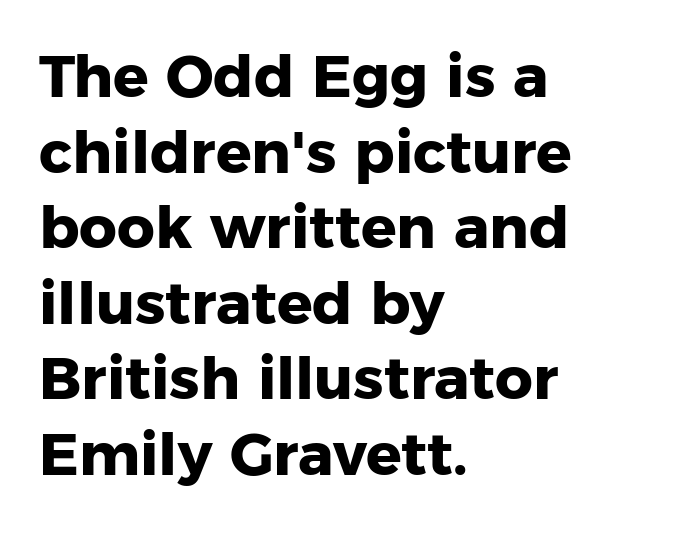
The image shows 59 px heavy sans-serif type, upright; set left-aligned, normal line spacing (1.28x), normal letter spacing, not underlined; low stroke contrast and a medium x-height.
